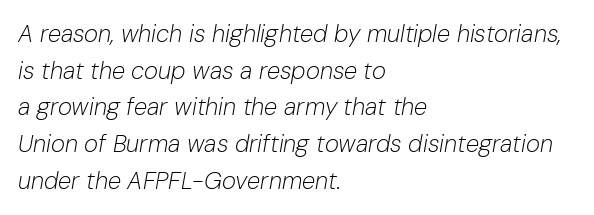
The image shows 24 px text type, italic (leaning right); set left-aligned, normal line spacing (1.53x), normal letter spacing, not underlined.
